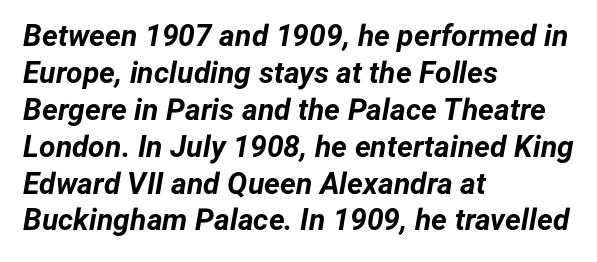
Q: Is the text bold? A: Yes.
Q: Is the text italic (slanted)? A: Yes, it leans right by about 12 degrees.
Q: Is the text underlined? A: No.
Q: How is the paragraph aligned? A: Left-aligned.
Q: Is the spacing between letters normal or unusually wide? A: Normal.
Q: Width (condensed, normal, or wide)? A: Normal.
Q: Stroke contrast? A: Low.
Q: x-height? A: Medium.
Q: Monospaced? A: No.
